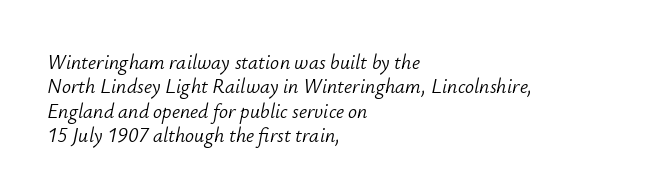
The image shows 20 px text type, italic (leaning right); set left-aligned, line spacing 1.22x, normal letter spacing, not underlined.
